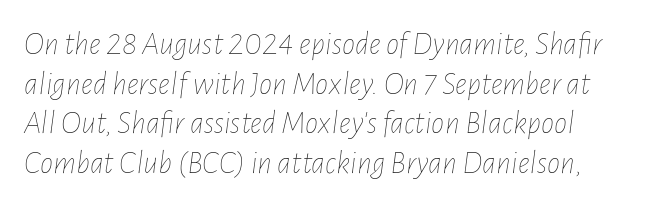
Do the characters align in a grid? No, the font is proportional. The typography opts for an oblique posture over an upright one. The letters look calm and open, with moderate or lighter stems. Does extra space separate the letters? No, they use regular spacing.
